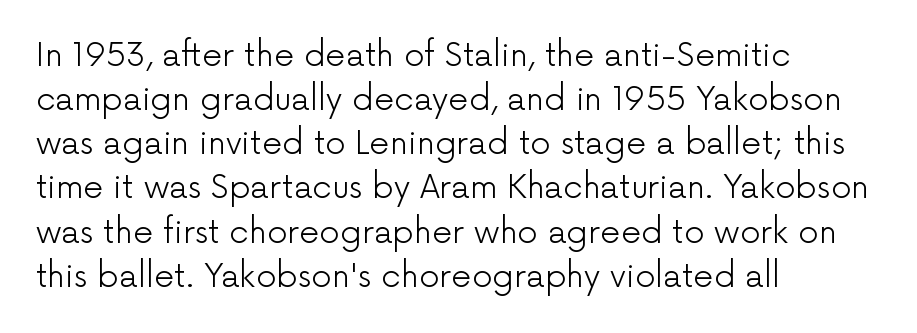
The image shows 32 px light sans-serif type, upright; set left-aligned, normal line spacing (1.38x), normal letter spacing, not underlined; low stroke contrast and a medium x-height.
